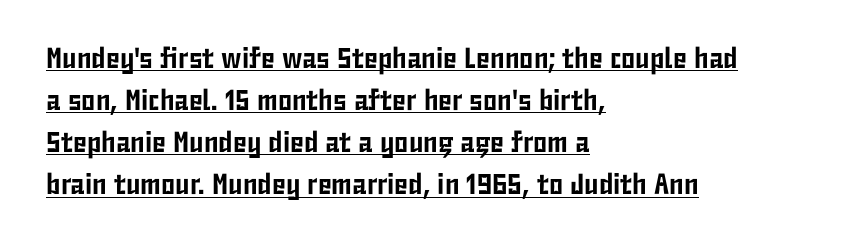
A student would call this left alignment; a typographer would say flush left, rag right. You could call the tracking neutral — neither tight nor loose. The leading is moderate, giving the passage an even texture. Observe the absence of serifs on each vertical stroke in this sample.
